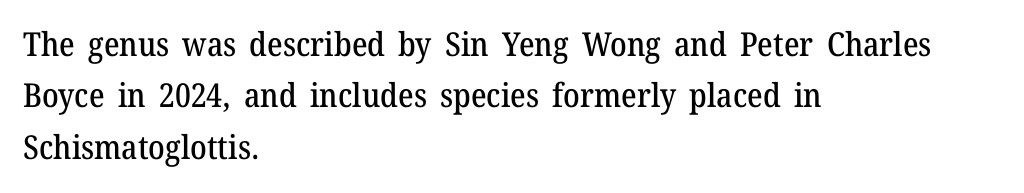
{"serif": "yes", "italic": "no", "width": "normal", "stroke_contrast": "medium", "x_height": "medium", "monospaced": "no", "underline": "no", "align": "left", "line_spacing": "normal", "line_spacing_ratio": 1.56, "letter_spacing": "normal", "letter_spacing_em": 0.0, "glyph_px": 33}
